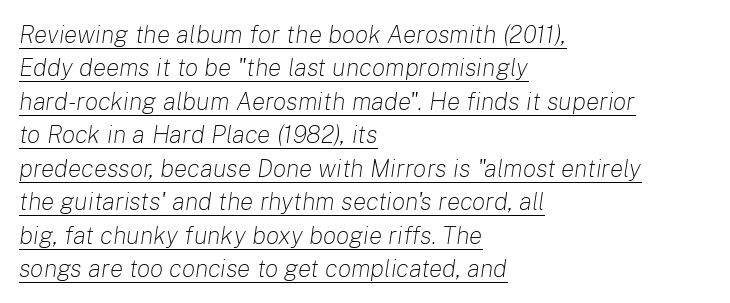
{"italic": "yes", "lean": "right", "slant_degrees": 8, "bold": "no", "underline": "yes", "align": "left", "line_spacing": "normal", "line_spacing_ratio": 1.34, "letter_spacing": "normal", "letter_spacing_em": 0.0, "glyph_px": 25}
